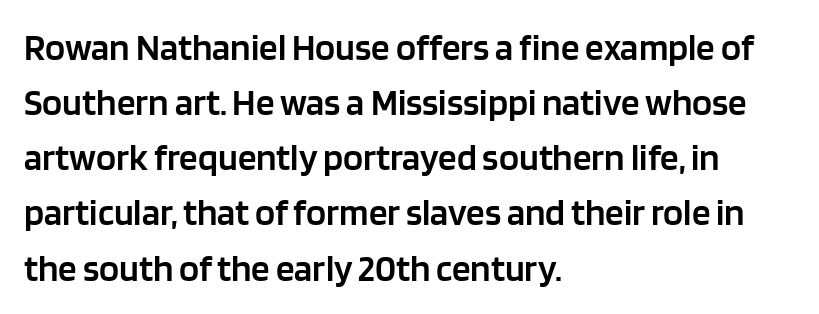
The image shows 37 px semibold sans-serif type, upright; set left-aligned, normal line spacing (1.49x), normal letter spacing, not underlined; low stroke contrast and a large x-height.
